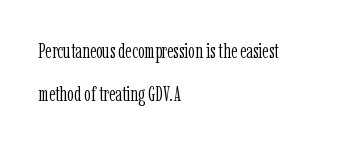
{"italic": "no", "bold": "no", "underline": "no", "align": "left", "line_spacing": "loose", "line_spacing_ratio": 2.07, "letter_spacing": "normal", "letter_spacing_em": 0.0, "glyph_px": 21}
